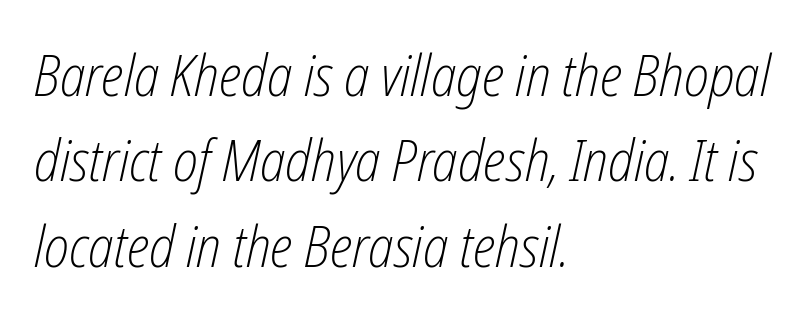
Weight: not bold — regular or lighter. Spacing verdict: proportional, widths tailored to each character. Leftover space on each line is placed entirely after the last word. One glance says typical: line gaps are just what's usual.
